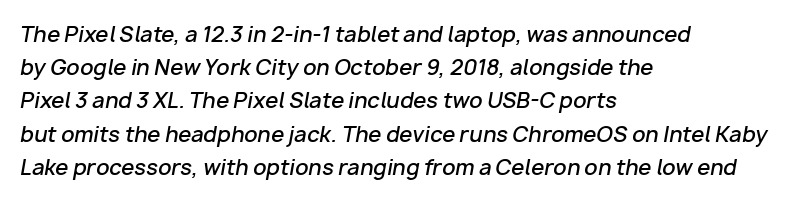
The passage shown has conventional tracking throughout. Honestly, the row spacing looks completely unremarkable. A bit beefed up — I'd call it semibold rather than bold. Short and long lines alike share a common starting point at left. The area under the type is left untouched.
